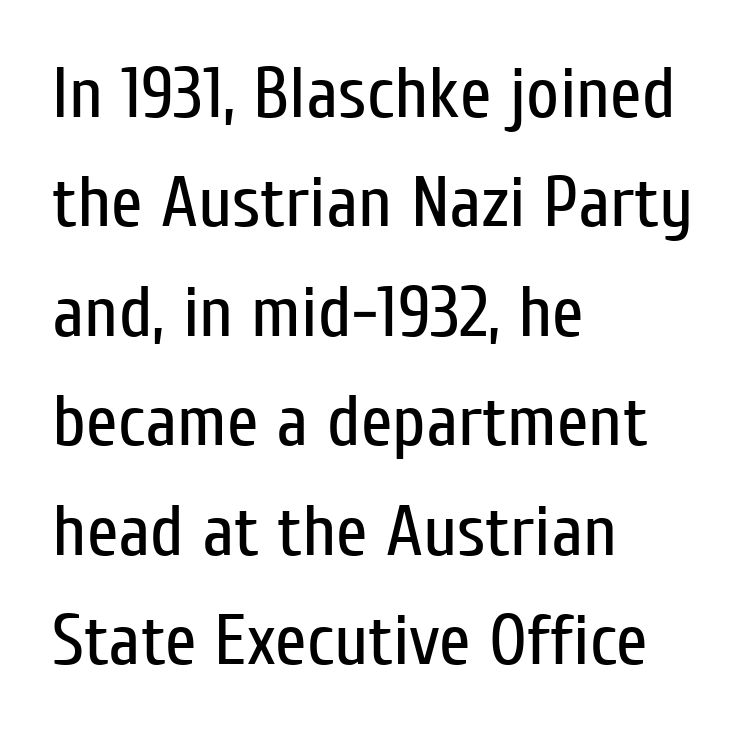
The image shows 72 px regular-weight, condensed sans-serif type, upright; set left-aligned, normal line spacing (1.52x), normal letter spacing, not underlined; low stroke contrast and a medium x-height.
